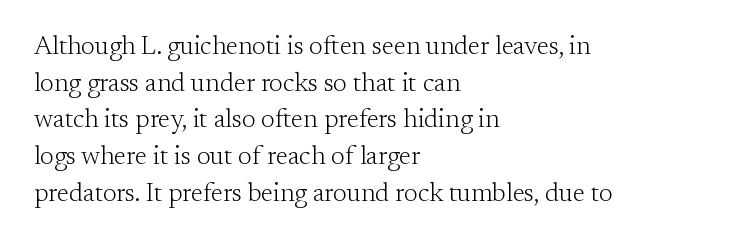
The image shows 26 px text type, upright; set left-aligned, normal line spacing (1.41x), normal letter spacing, not underlined.
